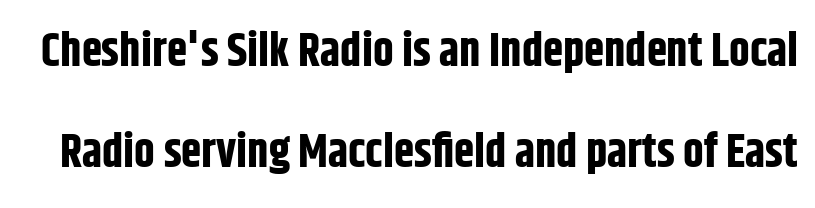
{"serif": "no", "italic": "no", "bold": "yes", "weight": "bold", "width": "condensed", "stroke_contrast": "low", "x_height": "large", "monospaced": "no", "underline": "no", "line_spacing": "loose", "line_spacing_ratio": 2.2, "letter_spacing": "normal", "letter_spacing_em": 0.0, "glyph_px": 46}
